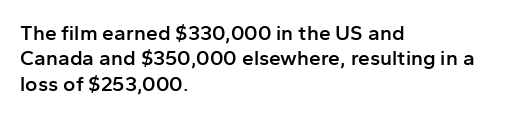
The image shows 21 px text type, upright; set left-aligned, line spacing 1.21x, normal letter spacing, not underlined.
